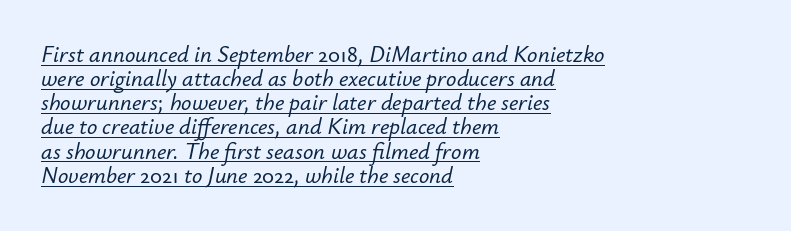
Q: Is the text italic (slanted)? A: Yes, it leans right by about 12 degrees.
Q: Is the text underlined? A: Yes.
Q: How is the paragraph aligned? A: Left-aligned.
Q: Is the spacing between letters normal or unusually wide? A: Normal.
Q: Is the spacing between lines tight, normal or loose? A: Tight.
